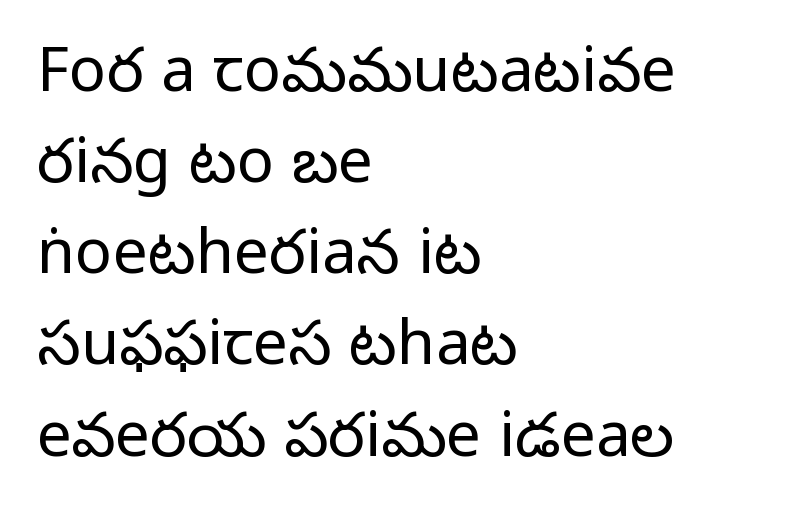
The image shows 62 px light sans-serif type, upright; set left-aligned, normal line spacing (1.47x), normal letter spacing, not underlined; low stroke contrast and a medium x-height.
